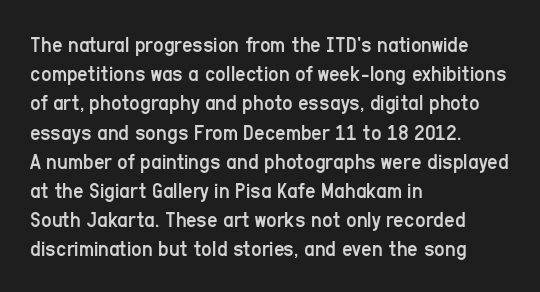
Q: Is the text bold? A: No.
Q: Is the text italic (slanted)? A: No, it is upright.
Q: Is the text underlined? A: No.
Q: How is the paragraph aligned? A: Left-aligned.
Q: Is the spacing between letters normal or unusually wide? A: Normal.
Q: Is the spacing between lines tight, normal or loose? A: Normal.
